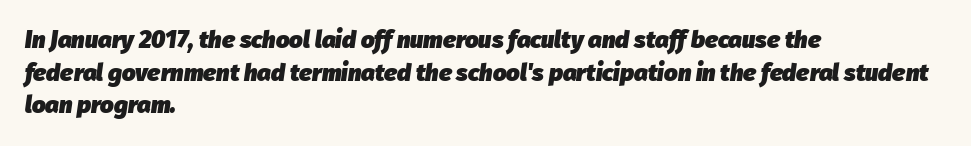
{"italic": "yes", "lean": "right", "slant_degrees": 8, "bold": "yes", "underline": "no", "align": "left", "line_spacing": "normal", "line_spacing_ratio": 1.36, "letter_spacing": "normal", "letter_spacing_em": 0.0, "glyph_px": 24}
